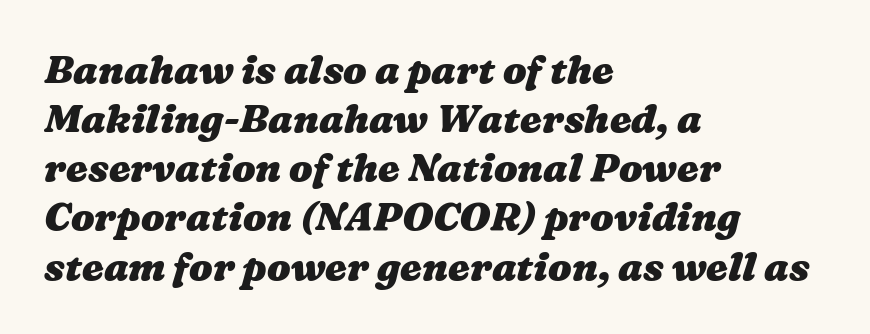
{"bold": "yes", "weight": "heavy", "width": "wide", "stroke_contrast": "medium", "x_height": "medium", "monospaced": "no", "underline": "no", "align": "left", "line_spacing": "normal", "line_spacing_ratio": 1.26, "letter_spacing": "normal", "letter_spacing_em": 0.0, "glyph_px": 39}
